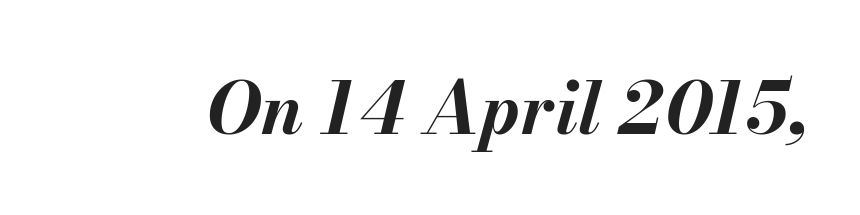
Observe the lean: these are italic letterforms. The space beneath each line is pristine and unruled. Is this a fixed-width face? No — the glyphs have proportional, varying widths. Tracking value appears to be zero — textbook default spacing.
